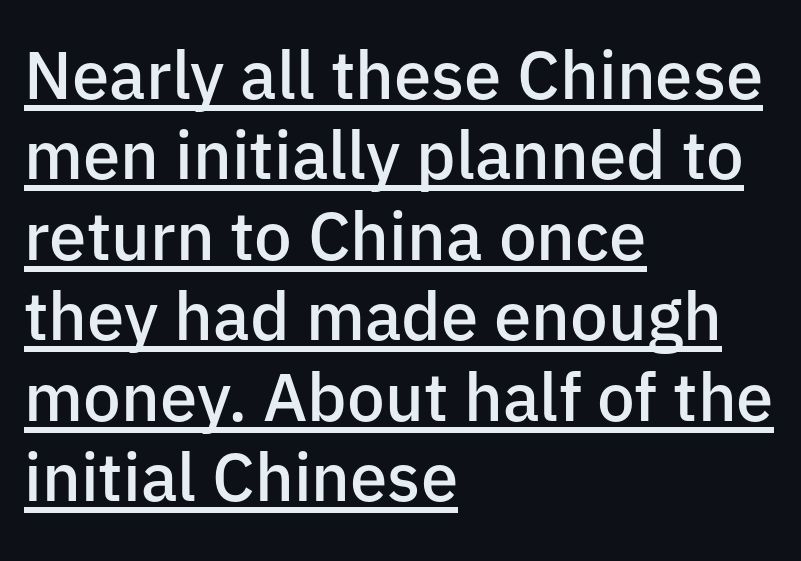
The image shows 67 px semibold sans-serif type, upright; set left-aligned, line spacing 1.2x, normal letter spacing, underlined; low stroke contrast and a medium x-height.
